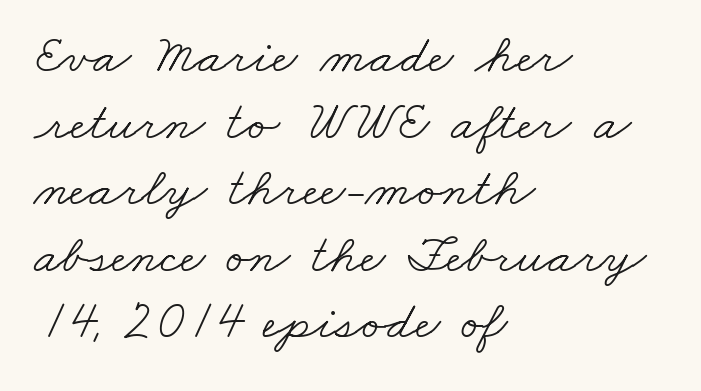
The lines in this sample share a left origin and differ only in where they stop. This sample uses a serif face. The horizontal fit of the characters is conventional and even. Letters rest on an invisible, unmarked baseline. Weight: regular or lighter. You could not count columns in this text — the font is proportionally spaced.
